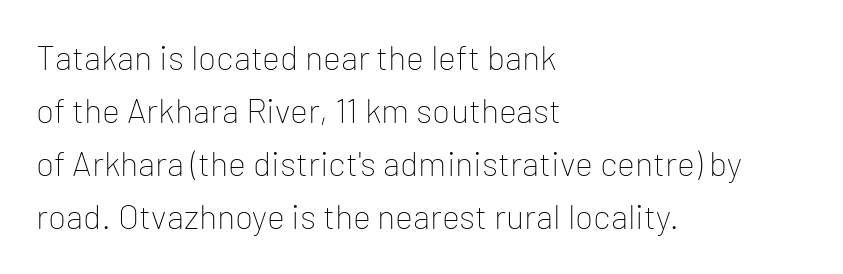
It's the straight-up-and-down kind of type. Does the leading feel generous? No, just average. Line beginnings align vertically; line endings do not. This sample has the flowing, uneven cadence of proportional lettering. To sum up the face: it is a sans, with no serifs. Descenders hang freely into open space.
